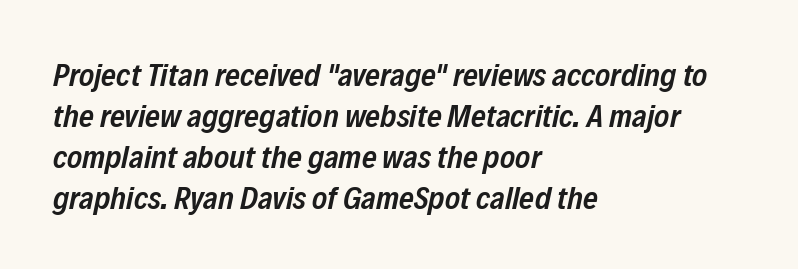
{"italic": "yes", "lean": "right", "slant_degrees": 12, "bold": "semi", "weight": "semibold", "width": "condensed", "stroke_contrast": "low", "x_height": "medium", "monospaced": "no", "underline": "no", "align": "left", "line_spacing": "normal", "line_spacing_ratio": 1.28, "letter_spacing": "normal", "letter_spacing_em": 0.0, "glyph_px": 32}
